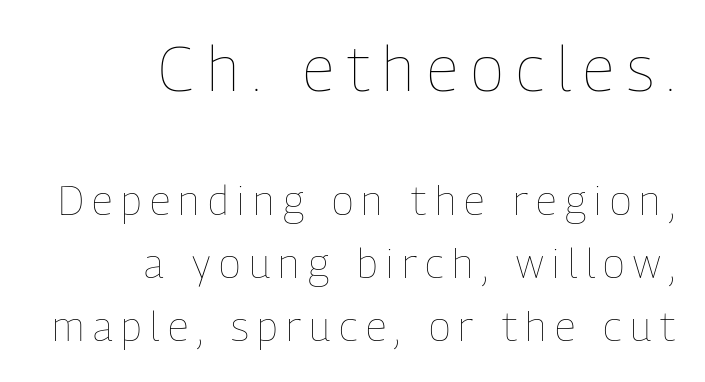
{"italic": "no", "bold": "no", "weight": "thin", "width": "condensed", "stroke_contrast": "low", "x_height": "medium", "monospaced": "no", "underline": "no", "align": "right", "line_spacing": "normal", "line_spacing_ratio": 1.54, "letter_spacing": "wide", "letter_spacing_em": 0.21, "larger_block": "first", "size_ratio": 1.51, "glyph_px": 62}
